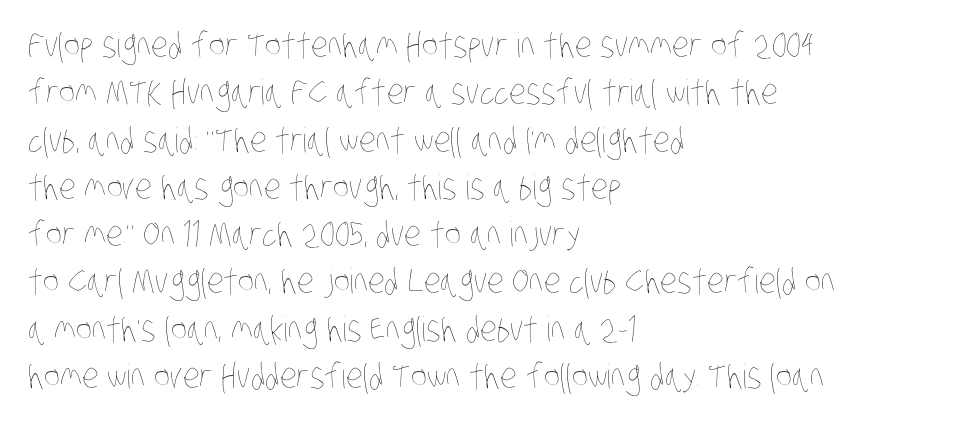
Q: Is the text bold? A: No.
Q: Is the text underlined? A: No.
Q: How is the paragraph aligned? A: Left-aligned.
Q: Is the spacing between letters normal or unusually wide? A: Normal.
Q: Is the spacing between lines tight, normal or loose? A: Normal.
Q: Width (condensed, normal, or wide)? A: Condensed.
Q: Stroke contrast? A: Low.
Q: x-height? A: Large.
Q: Monospaced? A: No.
